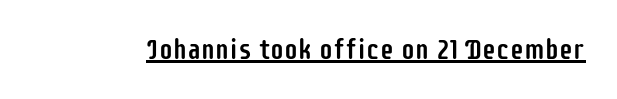
Q: Is the text italic (slanted)? A: No, it is upright.
Q: Is the typeface a serif or a sans-serif typeface? A: Sans-serif.
Q: Is the text underlined? A: Yes.
Q: Is the spacing between letters normal or unusually wide? A: Normal.
Q: Width (condensed, normal, or wide)? A: Condensed.
Q: Stroke contrast? A: Low.
Q: x-height? A: Large.
Q: Monospaced? A: No.
